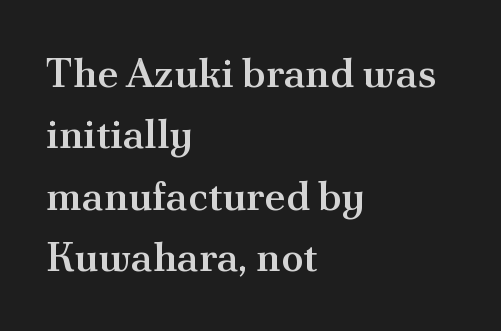
{"serif": "yes", "italic": "no", "bold": "semi", "weight": "semibold", "width": "normal", "stroke_contrast": "medium", "x_height": "small", "monospaced": "no", "underline": "no", "align": "left", "line_spacing": "normal", "line_spacing_ratio": 1.5, "letter_spacing": "normal", "letter_spacing_em": 0.0, "glyph_px": 41}
